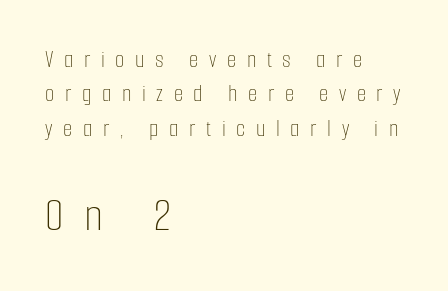
{"italic": "no", "bold": "no", "weight": "thin", "width": "condensed", "stroke_contrast": "low", "x_height": "medium", "monospaced": "no", "underline": "no", "align": "left", "line_spacing": "normal", "line_spacing_ratio": 1.43, "letter_spacing": "wide", "letter_spacing_em": 0.44, "larger_block": "second", "size_ratio": 2.0, "glyph_px": 48}
